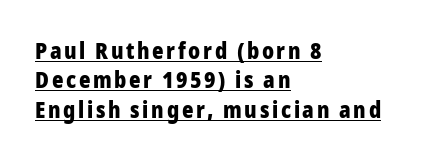
The specimen reads as upright at a glance. Horizontal alignment here is leftward, the default for most running prose. A baseline rule has been typeset under these characters. Strong, thick strokes mark this as bold type.
